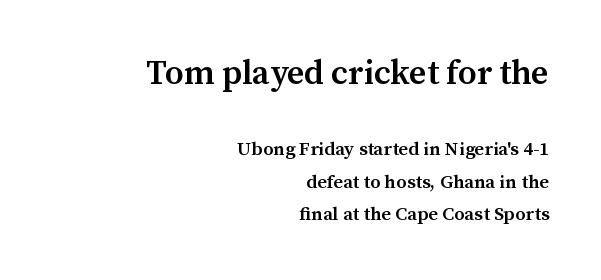
The image shows 34 px semibold serif type, upright; set right-aligned, line spacing 1.71x, normal letter spacing, not underlined; the first (top) block is 1.79x larger; medium stroke contrast and a medium x-height.
